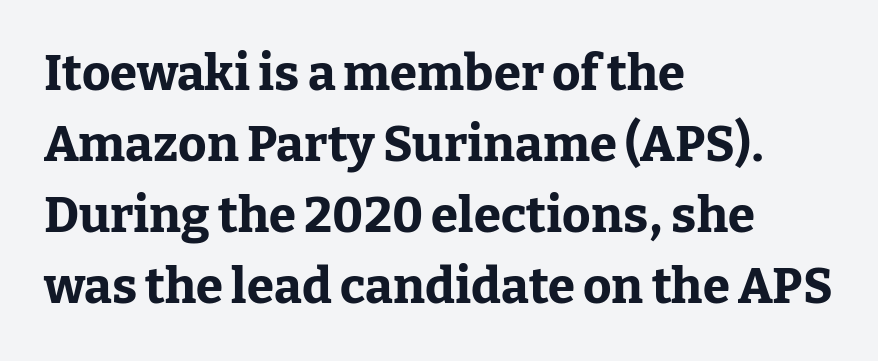
The space directly below the letters is spotless. Each word holds together tightly as a unit, with standard inter-letter gaps. Stroke thickness is high; the sample reads as a true bold. The line-height multiplier appears to be the usual default. A typesetter would mark this as roman, not italic. These lines are rendered in a variable-pitch font.
